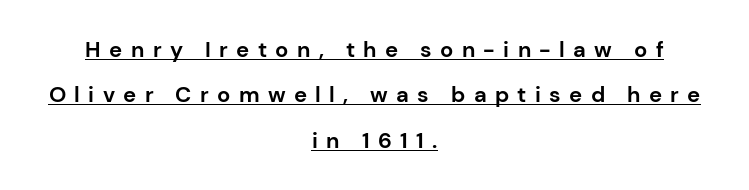
The image shows 22 px bold type, upright; set centered, loose line spacing (2.06x), unusually wide letter spacing (+0.38 em), underlined.
